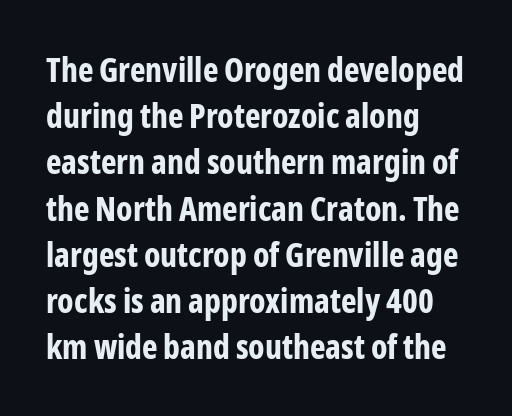
The image shows 33 px bold, condensed sans-serif type, upright; set left-aligned, normal line spacing (1.4x), normal letter spacing, not underlined; low stroke contrast and a medium x-height.
